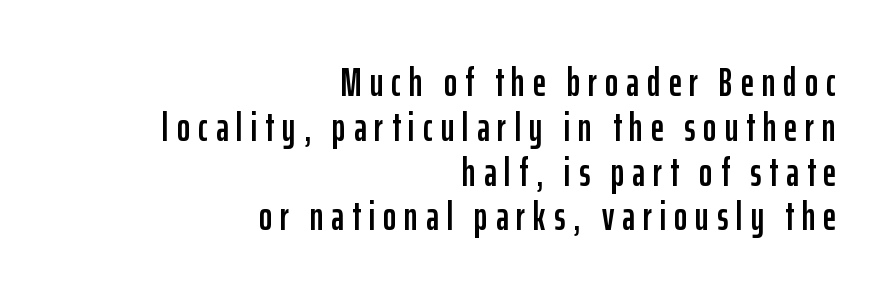
{"serif": "no", "italic": "no", "width": "condensed", "stroke_contrast": "low", "x_height": "medium", "monospaced": "no", "underline": "no", "align": "right", "line_spacing": "tight", "line_spacing_ratio": 1.12, "letter_spacing": "wide", "letter_spacing_em": 0.2, "glyph_px": 40}
